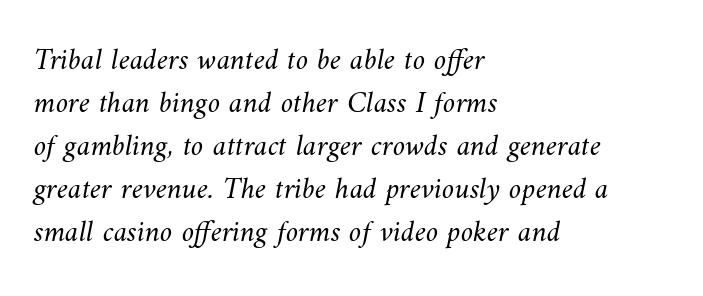
The image shows 31 px light type; set left-aligned, normal line spacing (1.39x), normal letter spacing, not underlined; medium stroke contrast and a small x-height.
